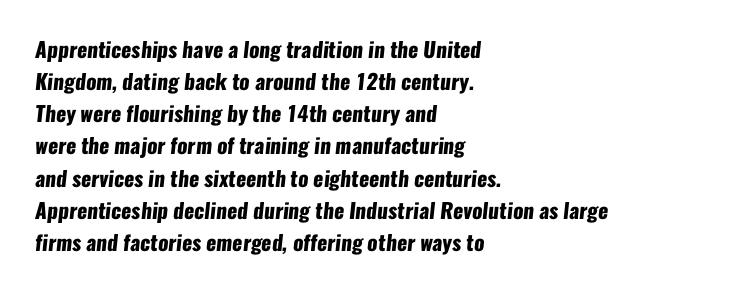
Q: Is the text bold? A: Yes.
Q: Is the text underlined? A: No.
Q: How is the paragraph aligned? A: Left-aligned.
Q: Is the spacing between letters normal or unusually wide? A: Normal.
Q: Is the spacing between lines tight, normal or loose? A: Normal.
